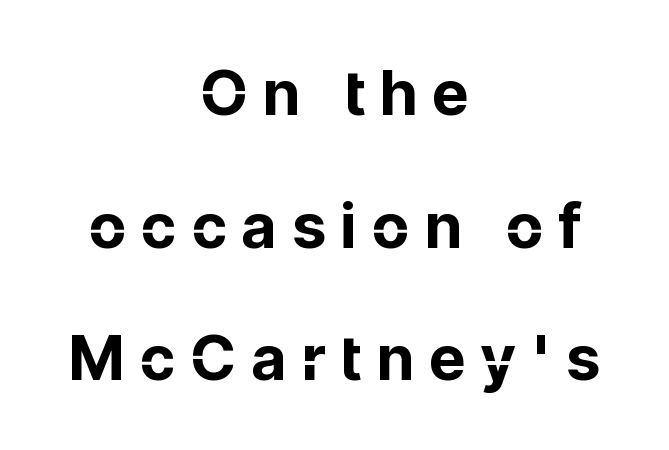
Q: Is the text bold? A: Yes.
Q: Is the text italic (slanted)? A: No, it is upright.
Q: Is the typeface a serif or a sans-serif typeface? A: Sans-serif.
Q: Is the text underlined? A: No.
Q: How is the paragraph aligned? A: Centered.
Q: Is the spacing between letters normal or unusually wide? A: Unusually wide.
Q: Is the spacing between lines tight, normal or loose? A: Loose.
Q: Width (condensed, normal, or wide)? A: Normal.
Q: Stroke contrast? A: Low.
Q: x-height? A: Medium.
Q: Monospaced? A: No.
